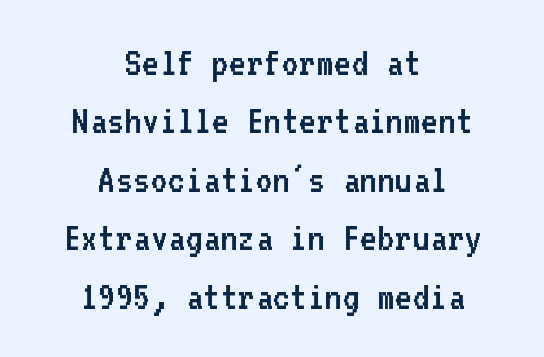
The image shows 42 px regular-weight sans-serif type, upright, monospaced; set centered, normal line spacing (1.39x), normal letter spacing, not underlined; low stroke contrast and a medium x-height.
